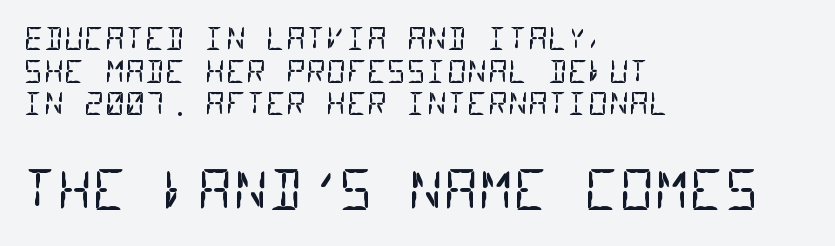
Q: Is the text bold? A: No.
Q: Is the typeface a serif or a sans-serif typeface? A: Sans-serif.
Q: Is the text underlined? A: No.
Q: How is the paragraph aligned? A: Left-aligned.
Q: Is the spacing between letters normal or unusually wide? A: Normal.
Q: Is the spacing between lines tight, normal or loose? A: Tight.
Q: Which block of text is set in a larger size, the first (top) or the second (bottom)? A: The second (bottom) one.
Q: Width (condensed, normal, or wide)? A: Condensed.
Q: Stroke contrast? A: Low.
Q: x-height? A: Large.
Q: Monospaced? A: Yes.
